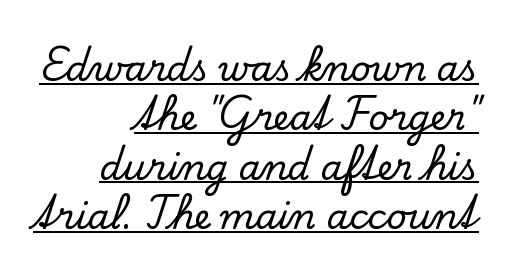
{"serif": "yes", "width": "normal", "stroke_contrast": "low", "x_height": "small", "monospaced": "no", "underline": "yes", "align": "right", "line_spacing": "normal", "line_spacing_ratio": 1.41, "letter_spacing": "normal", "letter_spacing_em": 0.0, "glyph_px": 35}
